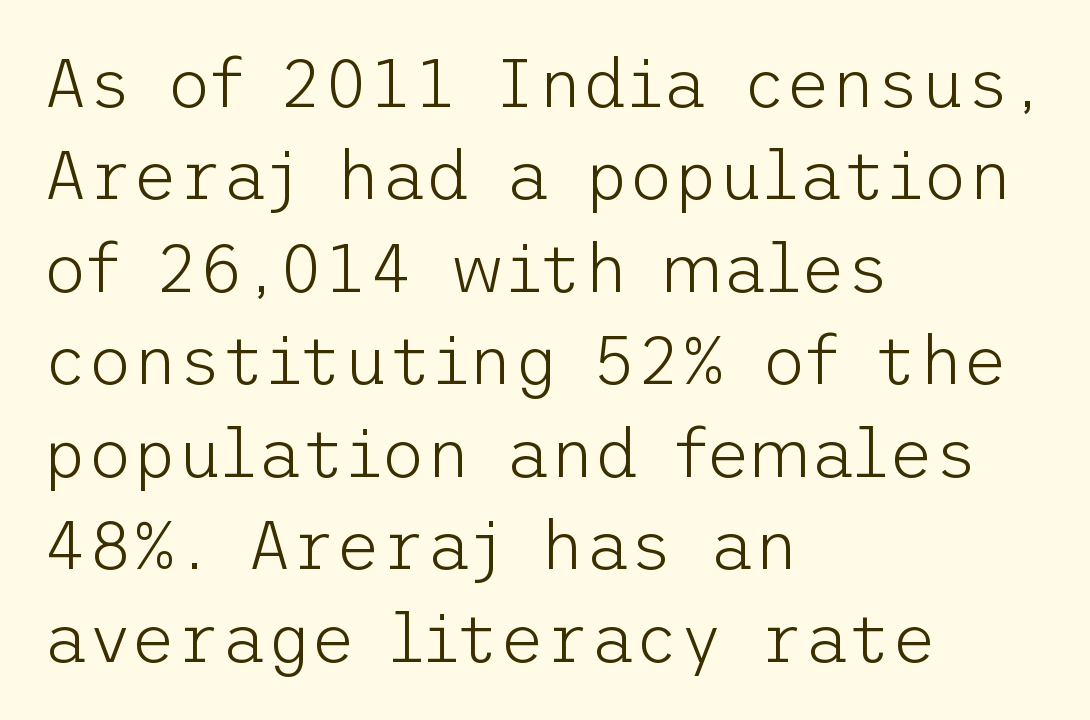
{"serif": "no", "italic": "no", "bold": "no", "weight": "light", "width": "normal", "stroke_contrast": "low", "x_height": "medium", "underline": "no", "align": "left", "line_spacing": "normal", "line_spacing_ratio": 1.34, "letter_spacing": "normal", "letter_spacing_em": 0.0, "glyph_px": 69}
